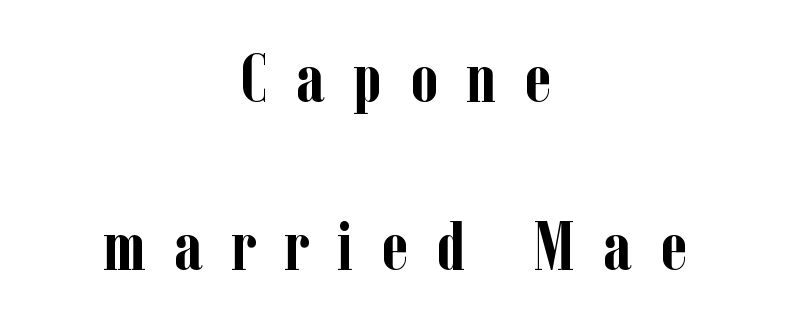
The image shows 69 px semibold, condensed serif type, upright; set centered, loose line spacing (2.44x), unusually wide letter spacing (+0.41 em), not underlined; low stroke contrast and a medium x-height.
